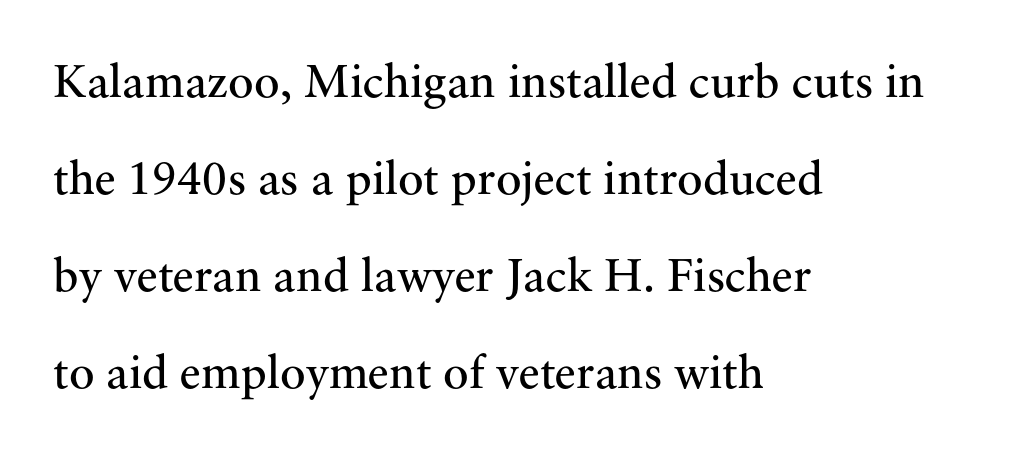
The image shows 48 px regular-weight serif type, upright; set left-aligned, loose line spacing (2.02x), normal letter spacing, not underlined; medium stroke contrast and a small x-height.
